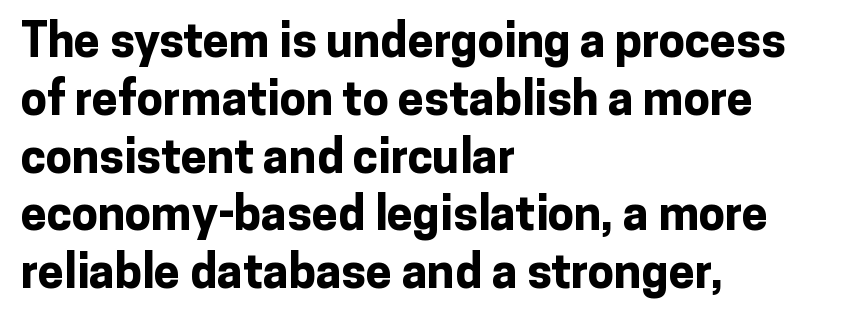
Rule under the text: the space is simply empty. This rendering uses left alignment, leaving the right contour irregular. The letters stand straight up with perfectly vertical stems. Looks like regular typesetting: each glyph gets only the width it needs.
